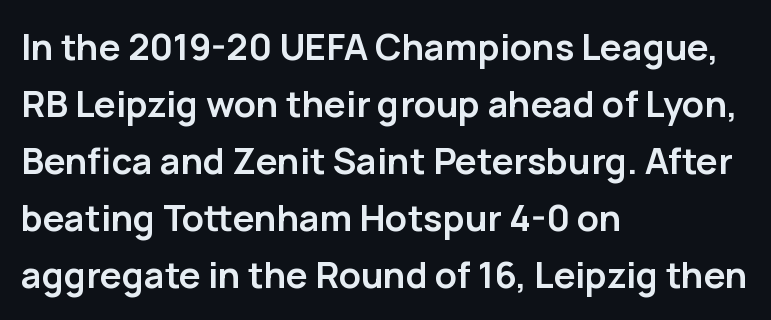
{"serif": "no", "italic": "no", "bold": "yes", "weight": "semibold", "width": "normal", "stroke_contrast": "low", "x_height": "medium", "monospaced": "no", "underline": "no", "align": "left", "line_spacing": "normal", "line_spacing_ratio": 1.58, "letter_spacing": "normal", "letter_spacing_em": 0.0, "glyph_px": 36}
